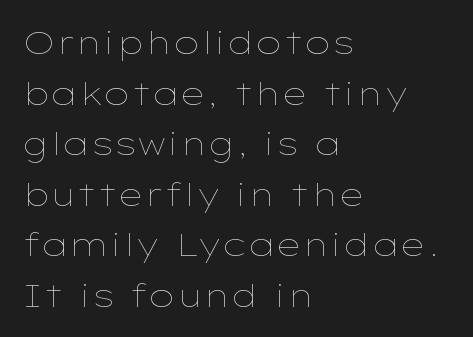
Q: Is the text bold? A: No.
Q: Is the text italic (slanted)? A: No, it is upright.
Q: Is the text underlined? A: No.
Q: How is the paragraph aligned? A: Left-aligned.
Q: Is the spacing between letters normal or unusually wide? A: Normal.
Q: Is the spacing between lines tight, normal or loose? A: Normal.
Q: Width (condensed, normal, or wide)? A: Wide.
Q: Stroke contrast? A: Low.
Q: x-height? A: Medium.
Q: Monospaced? A: No.
